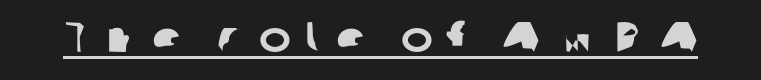
The glyphs in this specimen are sans serif. Underlined type. Spacing verdict: proportional, widths tailored to each character. Letter spacing: wide.
